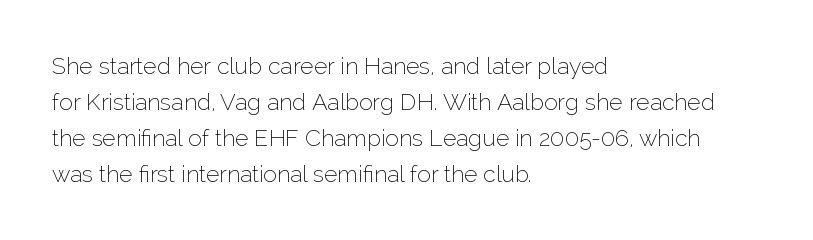
{"italic": "no", "bold": "no", "underline": "no", "align": "left", "line_spacing": "normal", "line_spacing_ratio": 1.56, "letter_spacing": "normal", "letter_spacing_em": 0.0, "glyph_px": 23}
